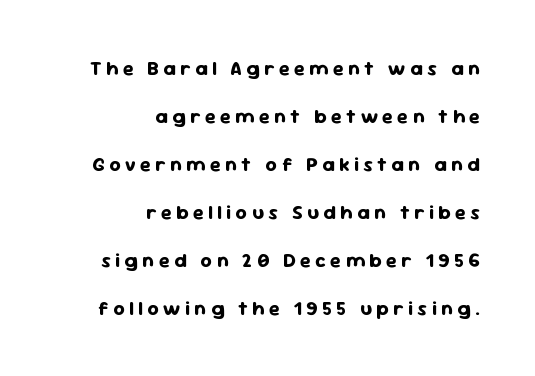
{"italic": "no", "bold": "yes", "underline": "no", "align": "right", "line_spacing": "loose", "line_spacing_ratio": 2.4, "letter_spacing": "wide", "letter_spacing_em": 0.22, "glyph_px": 20}
